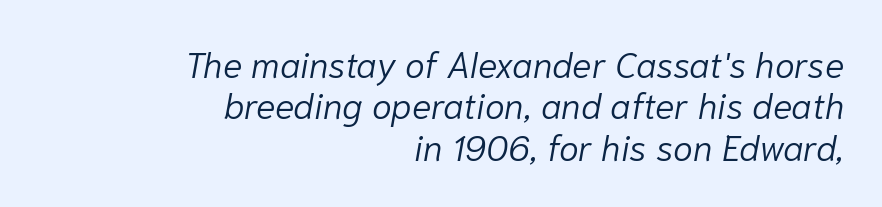
Reading down the block, your eye finds every line finishing at a fixed right position. No word sits above an underline. Spacing between characters is what you'd get straight out of the box. Tightly led — the rows are bunched. Stems and bowls with no extra thickness — not bold. Looks like regular typesetting: each glyph gets only the width it needs.
